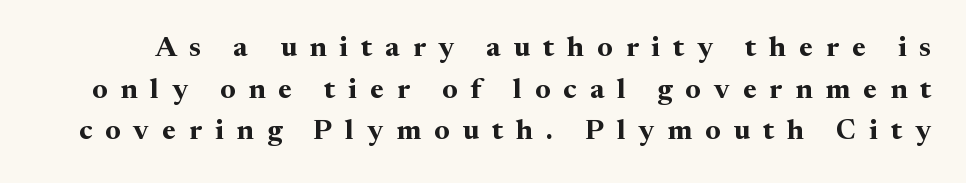
The image shows 28 px bold serif type, upright; set normal line spacing (1.49x), unusually wide letter spacing (+0.47 em), not underlined; medium stroke contrast and a medium x-height.
